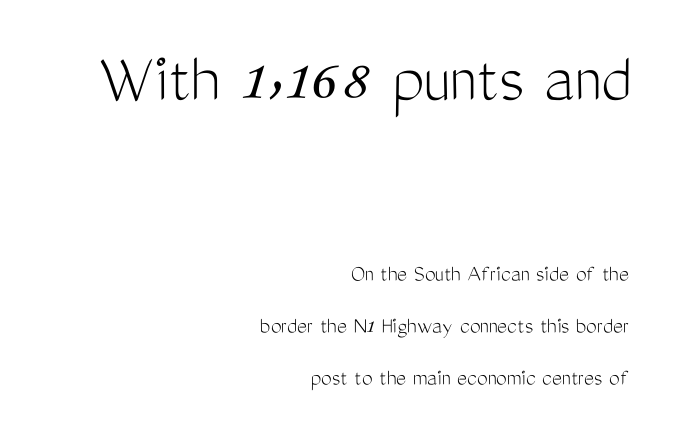
{"serif": "no", "italic": "no", "bold": "no", "weight": "light", "width": "condensed", "stroke_contrast": "medium", "x_height": "medium", "monospaced": "no", "underline": "no", "align": "right", "line_spacing": "loose", "line_spacing_ratio": 2.17, "letter_spacing": "normal", "letter_spacing_em": 0.0, "larger_block": "first", "size_ratio": 3.04, "glyph_px": 73}
